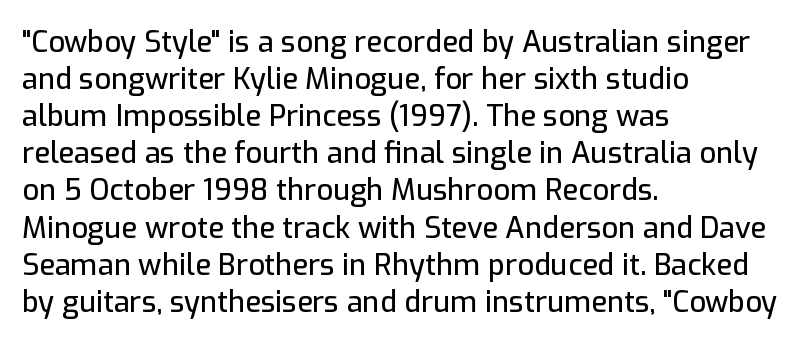
The image shows 29 px sans-serif type, upright; set left-aligned, normal line spacing (1.28x), normal letter spacing, not underlined; low stroke contrast and a medium x-height.
